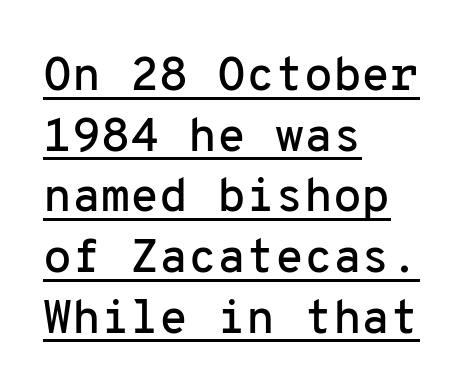
{"serif": "no", "italic": "no", "width": "normal", "stroke_contrast": "low", "x_height": "medium", "monospaced": "yes", "underline": "yes", "align": "left", "line_spacing": "normal", "line_spacing_ratio": 1.29, "letter_spacing": "normal", "letter_spacing_em": 0.0, "glyph_px": 47}
